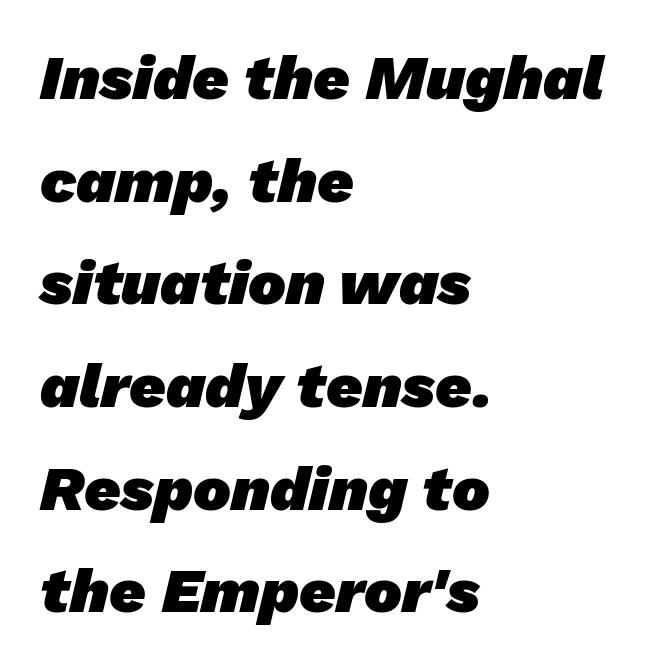
The image shows 63 px heavy sans-serif type; set left-aligned, normal line spacing (1.63x), normal letter spacing, not underlined; low stroke contrast and a medium x-height.
